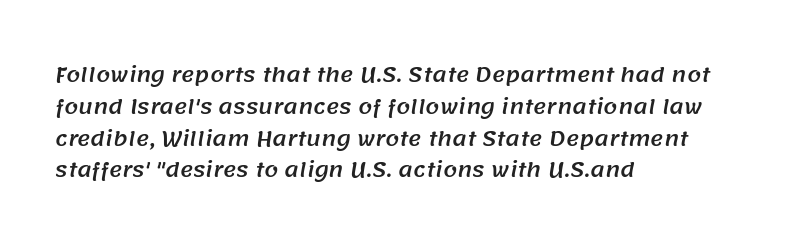
{"underline": "no", "align": "left", "line_spacing": "normal", "line_spacing_ratio": 1.59, "letter_spacing": "normal", "letter_spacing_em": 0.0, "glyph_px": 20}
